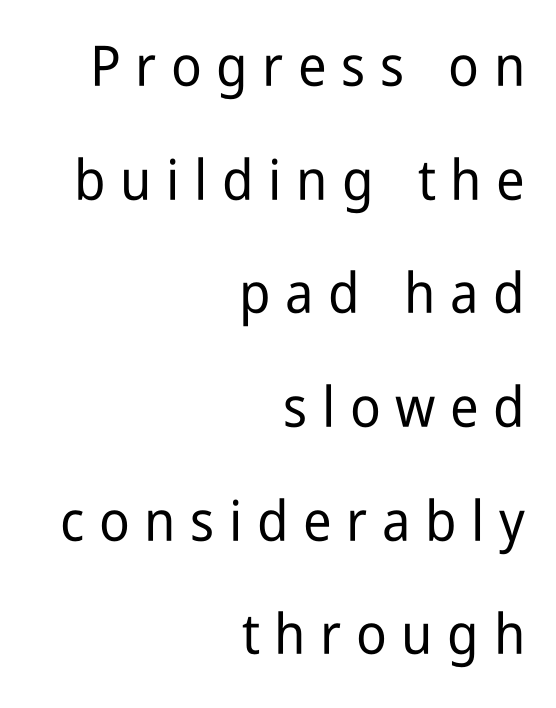
Q: Is the text italic (slanted)? A: No, it is upright.
Q: Is the typeface a serif or a sans-serif typeface? A: Sans-serif.
Q: Is the text underlined? A: No.
Q: How is the paragraph aligned? A: Right-aligned.
Q: Is the spacing between letters normal or unusually wide? A: Unusually wide.
Q: Is the spacing between lines tight, normal or loose? A: Loose.
Q: Width (condensed, normal, or wide)? A: Condensed.
Q: Stroke contrast? A: Low.
Q: x-height? A: Medium.
Q: Monospaced? A: No.
